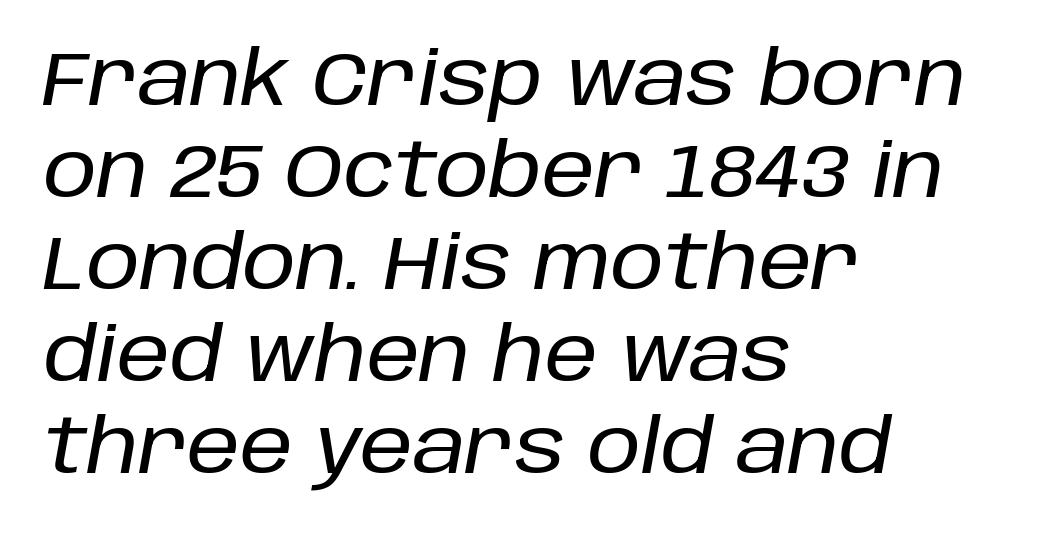
The image shows 76 px text type, italic (leaning right); set left-aligned, line spacing 1.21x, normal letter spacing, not underlined; low stroke contrast and a large x-height.
